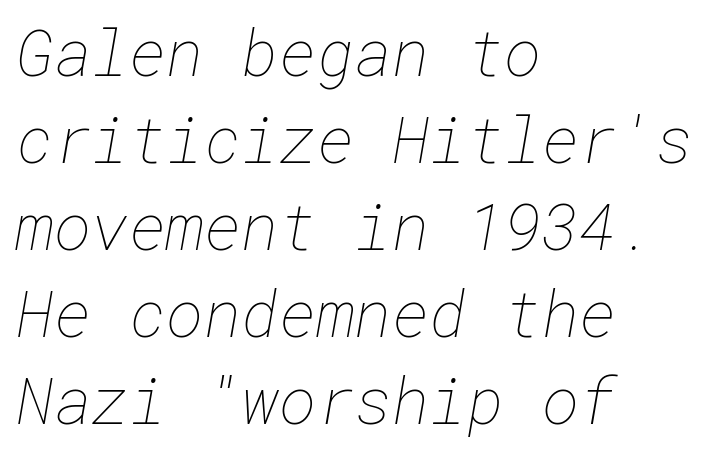
The image shows 64 px thin type; set left-aligned, normal line spacing (1.36x), normal letter spacing, not underlined; low stroke contrast and a medium x-height.
